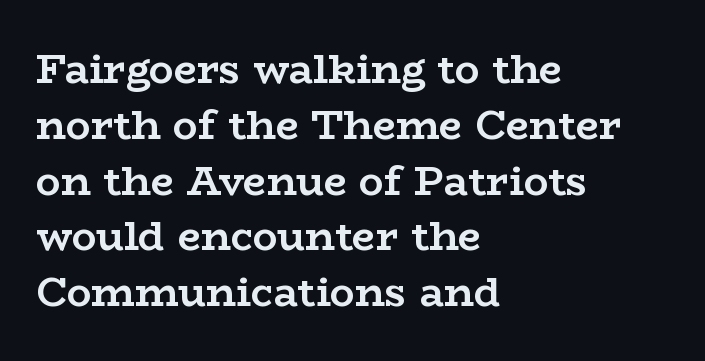
Q: Is the text bold? A: Yes.
Q: Is the text italic (slanted)? A: No, it is upright.
Q: Is the typeface a serif or a sans-serif typeface? A: Serif.
Q: Is the text underlined? A: No.
Q: How is the paragraph aligned? A: Left-aligned.
Q: Is the spacing between letters normal or unusually wide? A: Normal.
Q: Is the spacing between lines tight, normal or loose? A: Normal.
Q: Width (condensed, normal, or wide)? A: Wide.
Q: Stroke contrast? A: Low.
Q: x-height? A: Medium.
Q: Monospaced? A: No.
